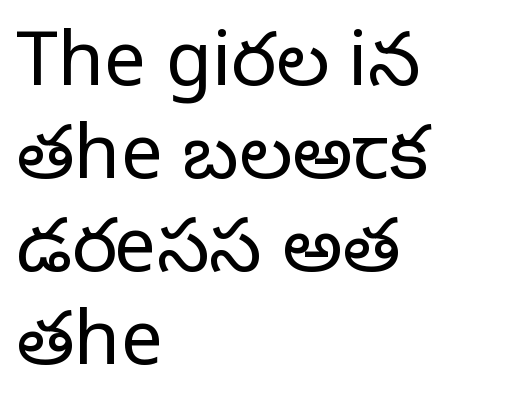
The string is rendered with underlining switched off. Is this a heavy cut? Hardly; it is regular or lighter. The rag falls on the right side of this text block. The rendering uses natural spacing where letterforms have individual widths.
